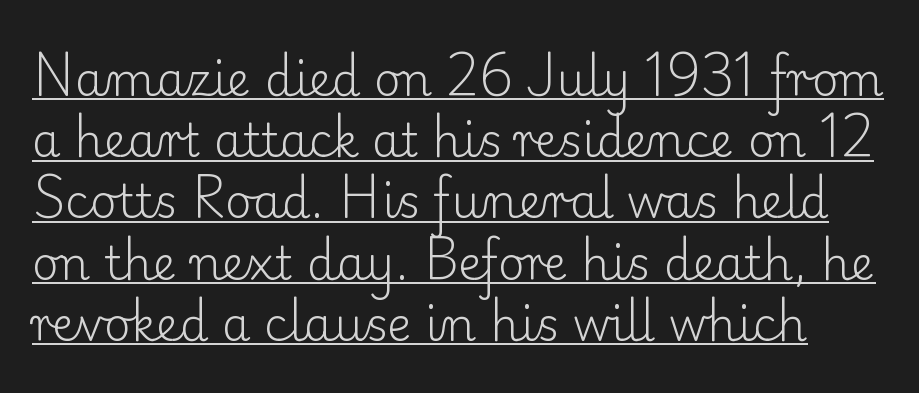
The image shows 46 px light type, upright; set normal line spacing (1.33x), normal letter spacing, underlined; low stroke contrast and a small x-height.
